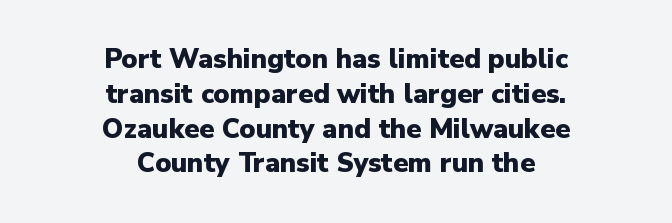
{"italic": "no", "bold": "yes", "underline": "no", "align": "center", "line_spacing": "normal", "line_spacing_ratio": 1.29, "letter_spacing": "normal", "letter_spacing_em": 0.0, "glyph_px": 27}
